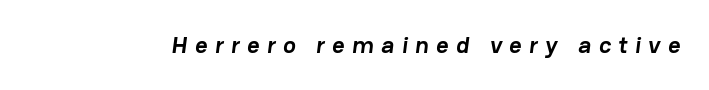
Has an underline been added? It has not. Honestly, the letter spacing is so wide it's the main thing you notice. The sample has been set heavy, in full bold.
